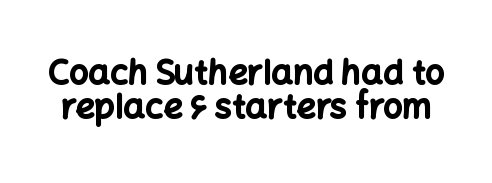
Q: Is the text bold? A: Yes.
Q: Is the text italic (slanted)? A: No, it is upright.
Q: Is the typeface a serif or a sans-serif typeface? A: Sans-serif.
Q: Is the text underlined? A: No.
Q: Is the spacing between letters normal or unusually wide? A: Normal.
Q: Is the spacing between lines tight, normal or loose? A: Tight.
Q: Width (condensed, normal, or wide)? A: Normal.
Q: Stroke contrast? A: Low.
Q: x-height? A: Medium.
Q: Monospaced? A: No.
